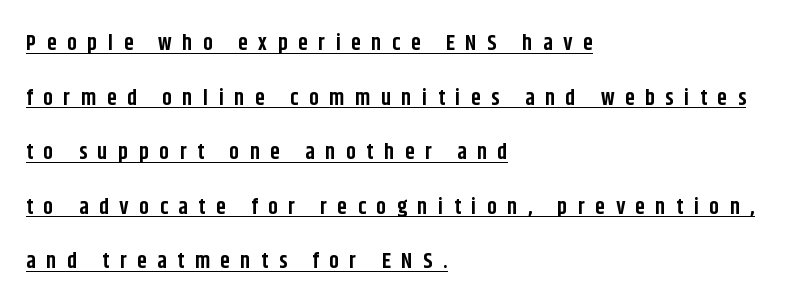
{"italic": "no", "bold": "yes", "underline": "yes", "align": "left", "line_spacing": "loose", "line_spacing_ratio": 2.48, "letter_spacing": "wide", "letter_spacing_em": 0.48, "glyph_px": 22}
